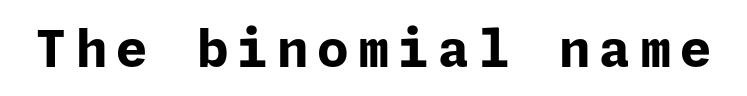
{"serif": "no", "italic": "no", "bold": "yes", "weight": "bold", "width": "normal", "stroke_contrast": "low", "x_height": "medium", "underline": "no", "glyph_px": 51}
